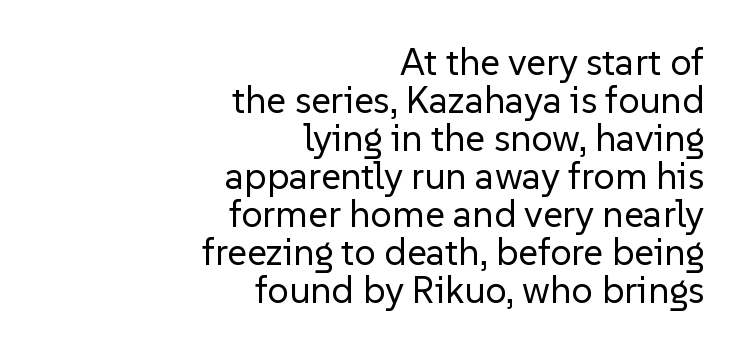
{"serif": "no", "italic": "no", "bold": "no", "weight": "regular", "width": "normal", "stroke_contrast": "low", "x_height": "medium", "monospaced": "no", "underline": "no", "align": "right", "line_spacing": "tight", "line_spacing_ratio": 1.0, "letter_spacing": "normal", "letter_spacing_em": 0.0, "glyph_px": 38}
